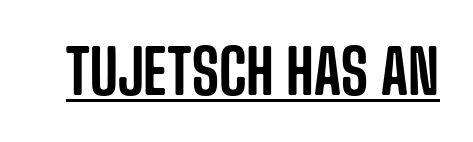
Q: Is the text italic (slanted)? A: No, it is upright.
Q: Is the typeface a serif or a sans-serif typeface? A: Sans-serif.
Q: Is the text underlined? A: Yes.
Q: Is the spacing between letters normal or unusually wide? A: Normal.
Q: Width (condensed, normal, or wide)? A: Condensed.
Q: Stroke contrast? A: Low.
Q: x-height? A: Large.
Q: Monospaced? A: No.
